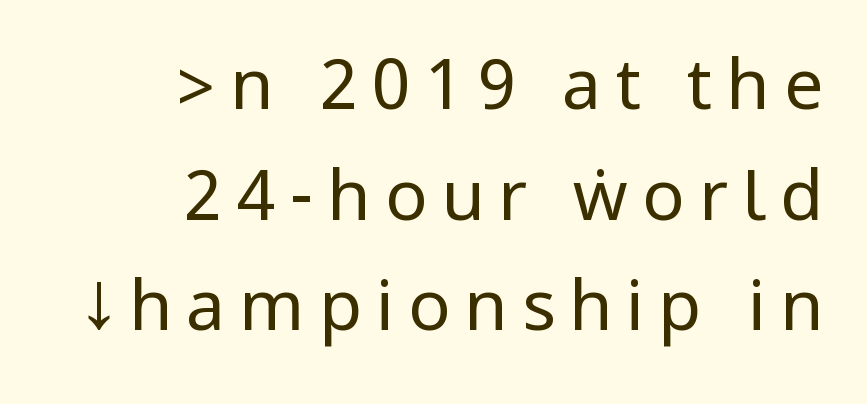
Type style note: lacks serifs. This sample is right-justified, so line beginnings fall wherever the words allow. This sample uses an upright cut, with every glyph sitting square on the baseline. Vertical spacing — default.
